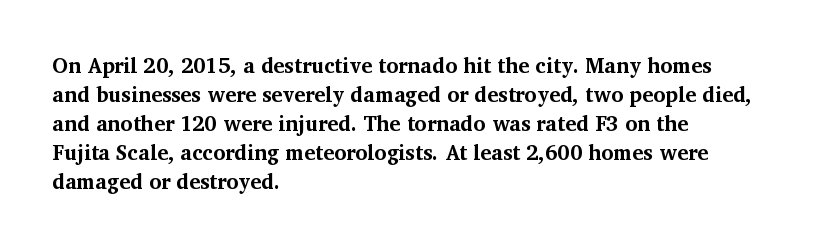
The image shows 21 px bold type, upright; set left-aligned, normal line spacing (1.38x), normal letter spacing, not underlined.
